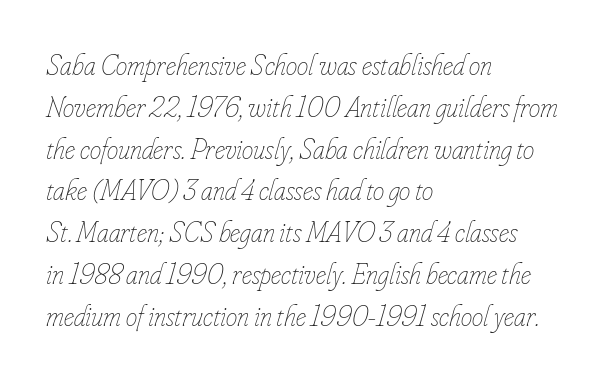
Compared with typical paragraphs, the rows here are spaced about the same. The letterforms sit at book weight or below. The horizontal fit of the characters is conventional and even. Each row of text sits above clean, open space. Here the designer chose a conventional face with non-uniform glyph widths.
